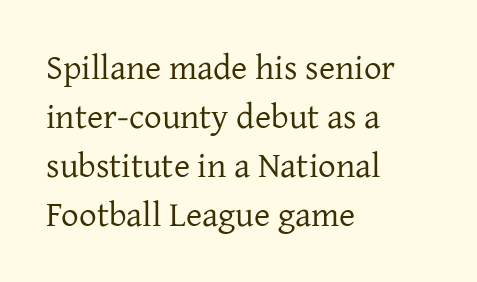
{"serif": "yes", "italic": "no", "bold": "no", "weight": "regular", "width": "normal", "stroke_contrast": "low", "x_height": "medium", "monospaced": "no", "underline": "no", "align": "left", "line_spacing": "normal", "line_spacing_ratio": 1.4, "letter_spacing": "normal", "letter_spacing_em": 0.0, "glyph_px": 35}
